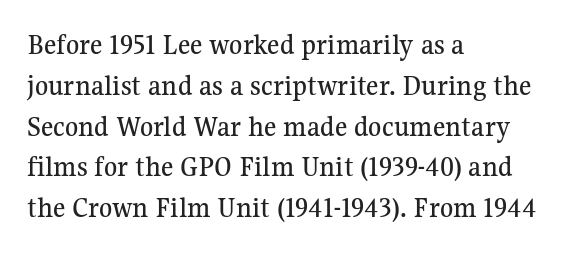
Does the copy run flush right? No — it runs flush left. Note the varied advance widths — an 'i' is clearly narrower than an 'm'. This is roman type, the default non-slanted kind. This rendering features lettering with no underline. How would I describe the line gaps? Plain and ordinary.
